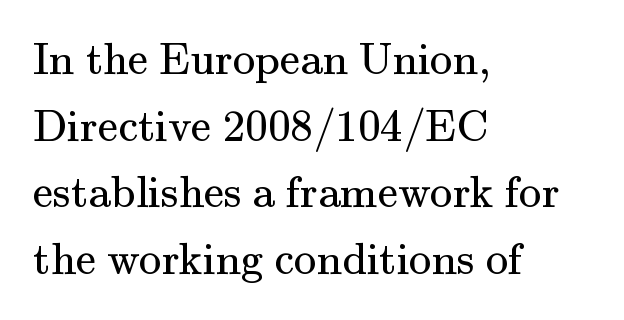
{"serif": "yes", "italic": "no", "bold": "no", "weight": "regular", "width": "normal", "stroke_contrast": "medium", "x_height": "small", "monospaced": "no", "underline": "no", "align": "left", "line_spacing": "normal", "line_spacing_ratio": 1.48, "letter_spacing": "normal", "letter_spacing_em": 0.0, "glyph_px": 45}
